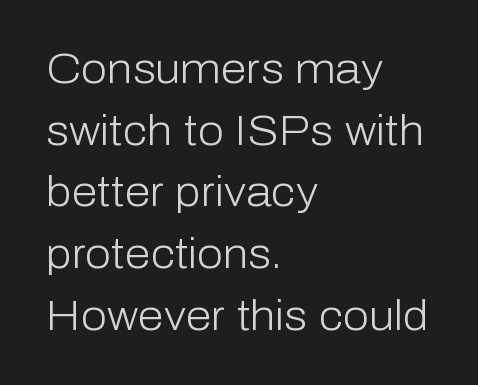
Q: Is the text bold? A: No.
Q: Is the text italic (slanted)? A: No, it is upright.
Q: Is the typeface a serif or a sans-serif typeface? A: Sans-serif.
Q: Is the text underlined? A: No.
Q: How is the paragraph aligned? A: Left-aligned.
Q: Is the spacing between letters normal or unusually wide? A: Normal.
Q: Is the spacing between lines tight, normal or loose? A: Normal.
Q: Width (condensed, normal, or wide)? A: Normal.
Q: Stroke contrast? A: Low.
Q: x-height? A: Medium.
Q: Monospaced? A: No.
